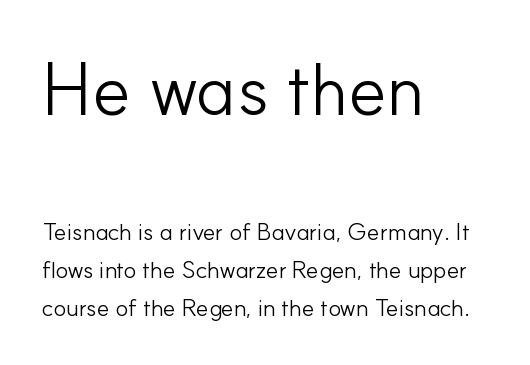
Q: Is the text bold? A: No.
Q: Is the text italic (slanted)? A: No, it is upright.
Q: Is the typeface a serif or a sans-serif typeface? A: Sans-serif.
Q: Is the text underlined? A: No.
Q: How is the paragraph aligned? A: Left-aligned.
Q: Is the spacing between letters normal or unusually wide? A: Normal.
Q: Is the spacing between lines tight, normal or loose? A: Normal.
Q: Which block of text is set in a larger size, the first (top) or the second (bottom)? A: The first (top) one.
Q: Width (condensed, normal, or wide)? A: Normal.
Q: Stroke contrast? A: Low.
Q: x-height? A: Small.
Q: Monospaced? A: No.
